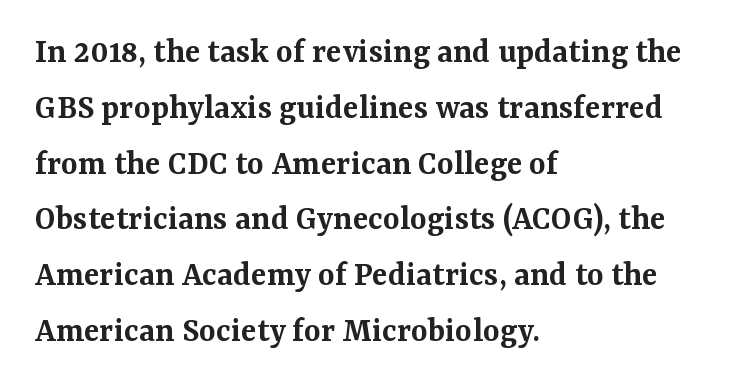
The glyphs in this specimen are seriffed. Does the weight exceed regular? Yes, but only to semibold. Has an underline been added? It has not. Is there much room between lines? A standard amount, neither cramped nor airy. Spacing verdict: proportional, widths tailored to each character. If you drew a line through each stem, it would be perfectly vertical.
